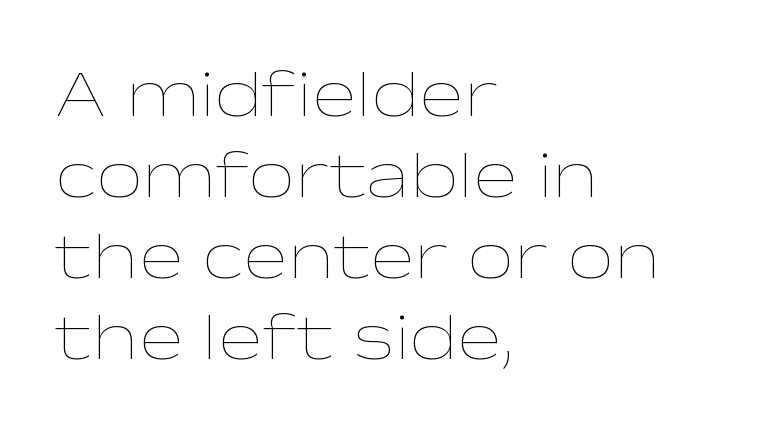
The image shows 67 px thin, wide type, upright; set left-aligned, line spacing 1.21x, normal letter spacing, not underlined; low stroke contrast and a medium x-height.
